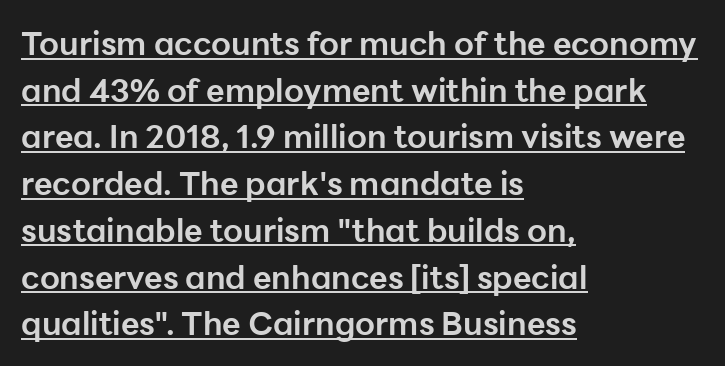
{"serif": "no", "italic": "no", "bold": "yes", "weight": "bold", "width": "normal", "stroke_contrast": "low", "x_height": "medium", "monospaced": "no", "underline": "yes", "align": "left", "line_spacing": "normal", "line_spacing_ratio": 1.46, "letter_spacing": "normal", "letter_spacing_em": 0.0, "glyph_px": 32}
